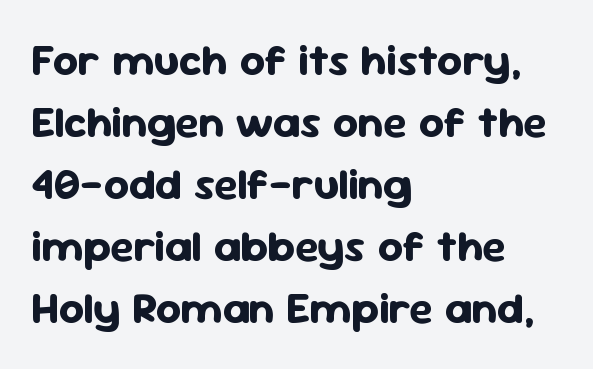
A full-strength bold gives these letters their thick strokes. The font's upright variant was chosen for this text. Type without underlining. Think of a printed novel: that variable character pitch is what you see here. The paragraph has a hard left edge and a soft right edge.
